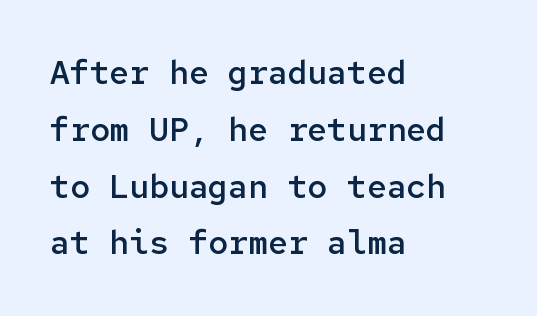
The image shows 33 px semibold sans-serif type, upright, monospaced; set left-aligned, line spacing 1.72x, normal letter spacing, not underlined; low stroke contrast and a medium x-height.
